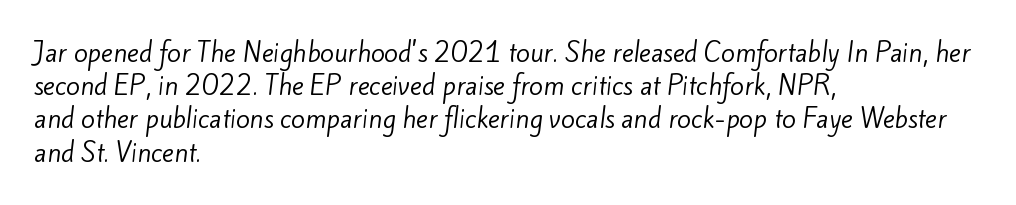
Q: Is the text bold? A: No.
Q: Is the text underlined? A: No.
Q: How is the paragraph aligned? A: Left-aligned.
Q: Is the spacing between letters normal or unusually wide? A: Normal.
Q: Is the spacing between lines tight, normal or loose? A: Normal.
